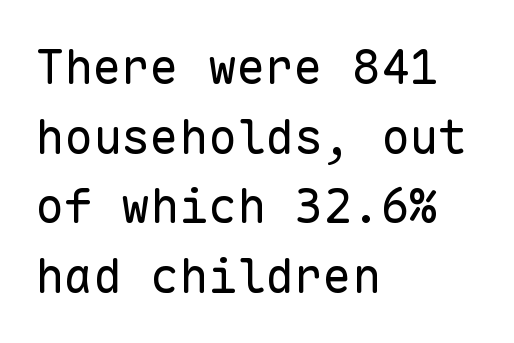
Q: Is the text bold? A: No.
Q: Is the text italic (slanted)? A: No, it is upright.
Q: Is the typeface a serif or a sans-serif typeface? A: Sans-serif.
Q: Is the text underlined? A: No.
Q: How is the paragraph aligned? A: Left-aligned.
Q: Is the spacing between letters normal or unusually wide? A: Normal.
Q: Is the spacing between lines tight, normal or loose? A: Normal.
Q: Width (condensed, normal, or wide)? A: Normal.
Q: Stroke contrast? A: Low.
Q: x-height? A: Medium.
Q: Monospaced? A: Yes.
